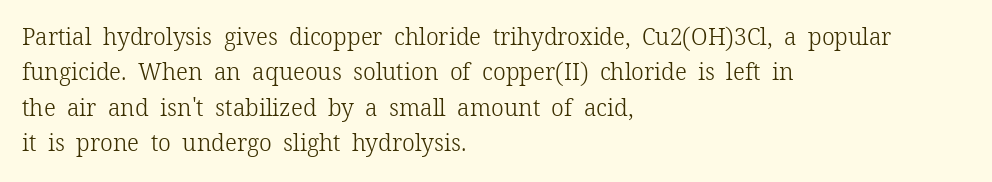
The face looks like a standard text weight, possibly lighter. Vertical strokes here are truly vertical. These lines keep a tight, regular rhythm from letter to letter. Leading matches the norm, producing a regular column. Left-aligned paragraph, ragged on the right. The space directly below the letters is spotless.
